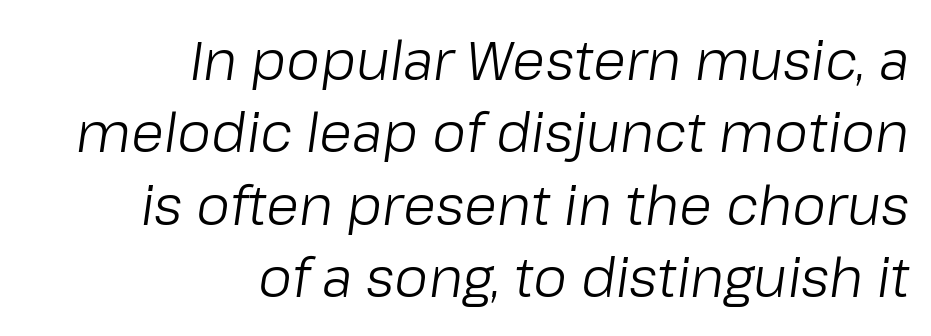
{"italic": "yes", "lean": "right", "slant_degrees": 8, "bold": "no", "weight": "light", "width": "normal", "stroke_contrast": "low", "x_height": "medium", "monospaced": "no", "underline": "no", "align": "right", "line_spacing": "normal", "line_spacing_ratio": 1.34, "letter_spacing": "normal", "letter_spacing_em": 0.0, "glyph_px": 54}
